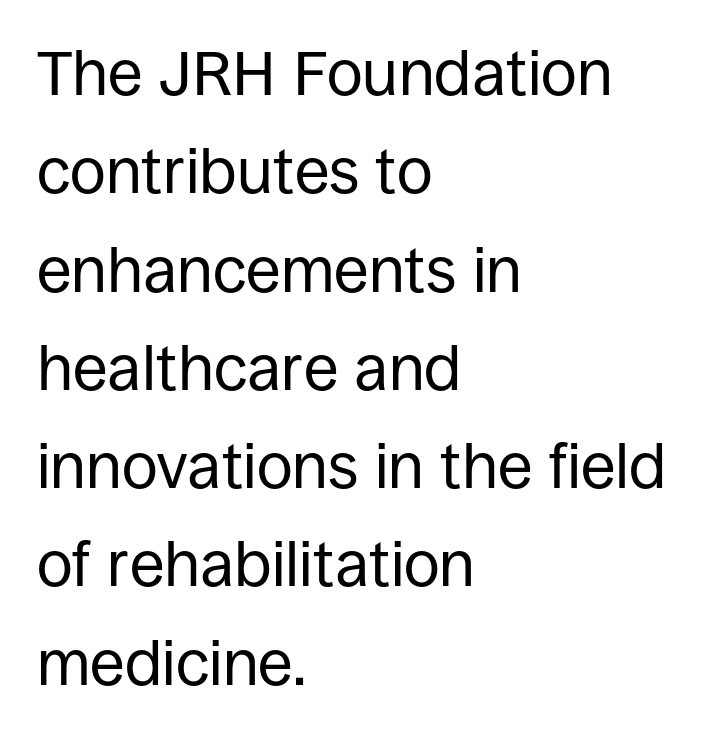
The image shows 63 px regular-weight sans-serif type, upright; set left-aligned, normal line spacing (1.56x), normal letter spacing, not underlined; low stroke contrast and a large x-height.
